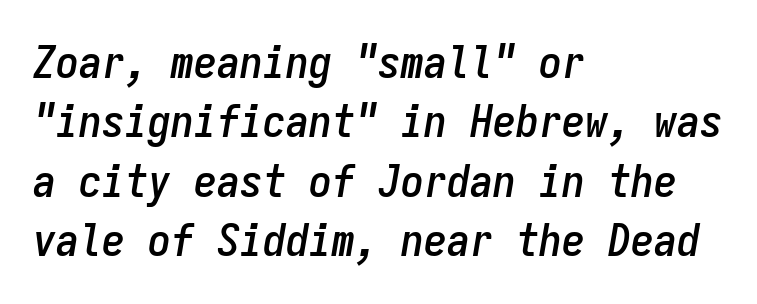
{"italic": "yes", "lean": "right", "slant_degrees": 9, "width": "condensed", "stroke_contrast": "low", "x_height": "medium", "monospaced": "yes", "underline": "no", "align": "left", "line_spacing": "normal", "line_spacing_ratio": 1.29, "letter_spacing": "normal", "letter_spacing_em": 0.0, "glyph_px": 46}
